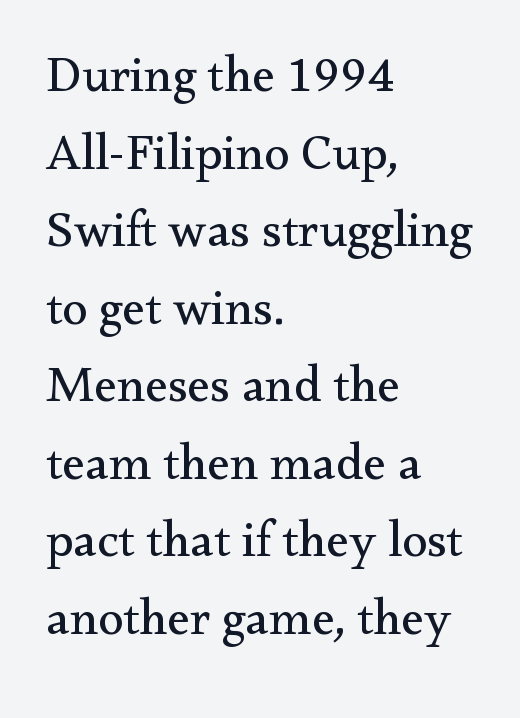
The lines sit at an ordinary, default distance from one another. Just letters on the line, the space beneath them empty. The typography opts for an upright posture over an oblique one. Teacher's note: observe the even left margin — that is flush-left alignment. Compared with a typical body face, this is equally light or lighter still. The typeface chosen for these lines features serifs.
